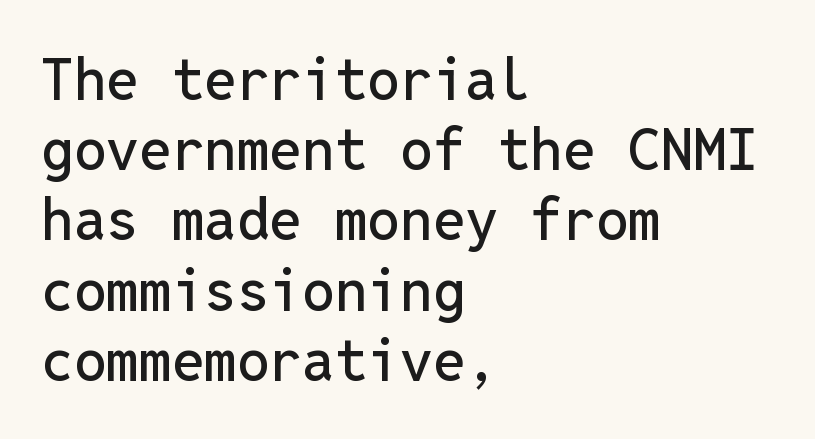
{"serif": "no", "italic": "no", "width": "normal", "stroke_contrast": "low", "x_height": "medium", "monospaced": "yes", "underline": "no", "align": "left", "line_spacing_ratio": 1.21, "letter_spacing": "normal", "letter_spacing_em": 0.0, "glyph_px": 58}
